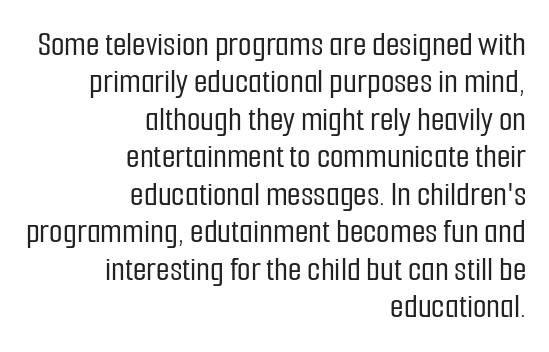
{"serif": "no", "italic": "no", "width": "condensed", "stroke_contrast": "low", "x_height": "medium", "monospaced": "no", "underline": "no", "align": "right", "line_spacing": "tight", "line_spacing_ratio": 1.07, "letter_spacing": "normal", "letter_spacing_em": 0.0, "glyph_px": 35}
